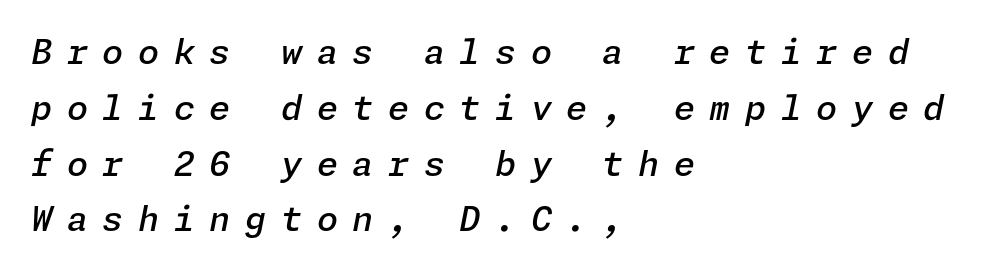
{"italic": "yes", "lean": "right", "slant_degrees": 11, "bold": "semi", "weight": "semibold", "width": "normal", "stroke_contrast": "low", "x_height": "medium", "underline": "no", "align": "left", "line_spacing": "normal", "line_spacing_ratio": 1.64, "letter_spacing": "wide", "letter_spacing_em": 0.43, "glyph_px": 34}
